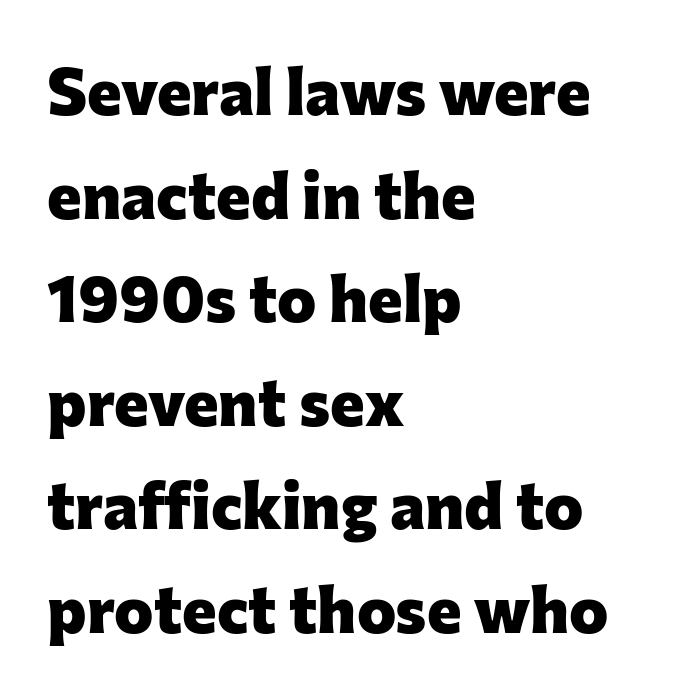
Q: Is the text bold? A: Yes.
Q: Is the text italic (slanted)? A: No, it is upright.
Q: Is the typeface a serif or a sans-serif typeface? A: Sans-serif.
Q: Is the text underlined? A: No.
Q: How is the paragraph aligned? A: Left-aligned.
Q: Is the spacing between letters normal or unusually wide? A: Normal.
Q: Is the spacing between lines tight, normal or loose? A: Normal.
Q: Width (condensed, normal, or wide)? A: Normal.
Q: Stroke contrast? A: Low.
Q: x-height? A: Medium.
Q: Monospaced? A: No.
